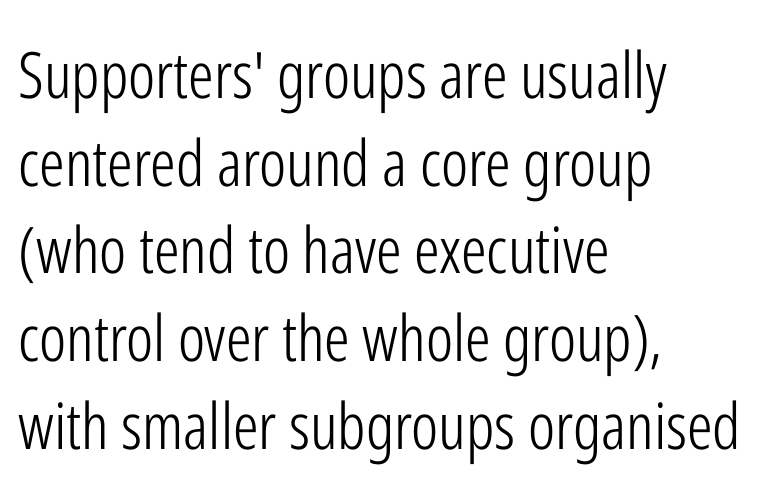
{"serif": "no", "italic": "no", "bold": "no", "weight": "light", "width": "condensed", "stroke_contrast": "low", "x_height": "medium", "monospaced": "no", "underline": "no", "align": "left", "line_spacing": "normal", "line_spacing_ratio": 1.37, "letter_spacing": "normal", "letter_spacing_em": 0.0, "glyph_px": 64}
